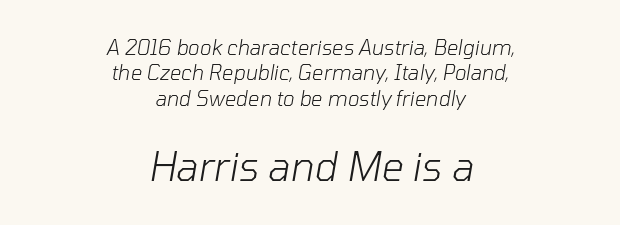
{"italic": "yes", "lean": "right", "slant_degrees": 10, "bold": "no", "weight": "light", "width": "normal", "stroke_contrast": "low", "x_height": "medium", "monospaced": "no", "underline": "no", "align": "center", "line_spacing": "normal", "line_spacing_ratio": 1.27, "letter_spacing": "normal", "letter_spacing_em": 0.0, "larger_block": "second", "size_ratio": 1.95, "glyph_px": 39}
